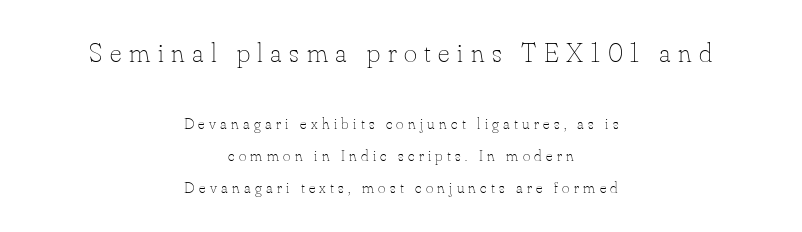
{"italic": "no", "bold": "no", "weight": "thin", "width": "normal", "stroke_contrast": "low", "x_height": "small", "monospaced": "no", "underline": "no", "align": "center", "line_spacing": "loose", "line_spacing_ratio": 2.01, "letter_spacing": "wide", "letter_spacing_em": 0.27, "larger_block": "first", "size_ratio": 1.75, "glyph_px": 28}
